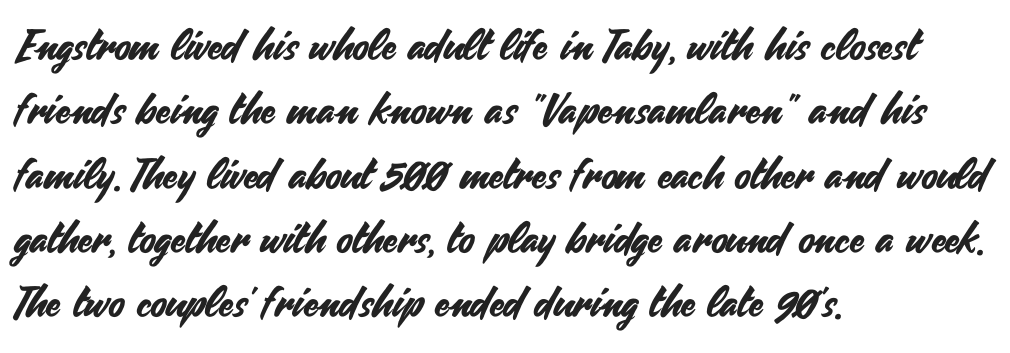
The image shows 42 px sans-serif type; set left-aligned, normal line spacing (1.53x), normal letter spacing, not underlined; medium stroke contrast and a small x-height.
